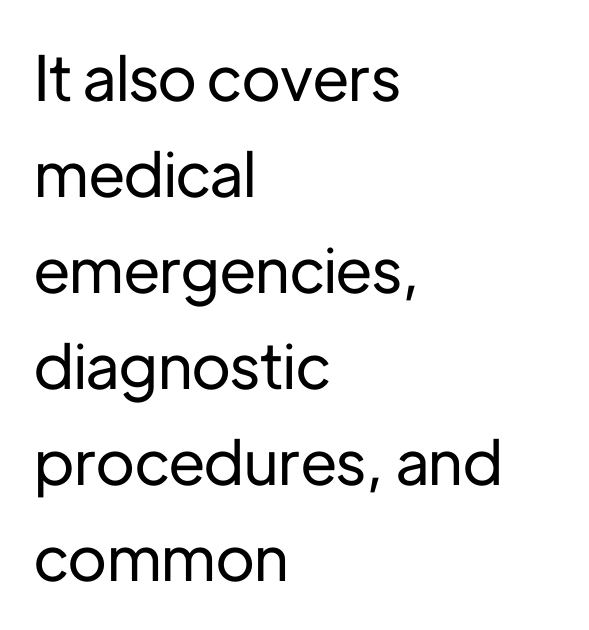
The image shows 62 px sans-serif type, upright; set left-aligned, normal line spacing (1.55x), normal letter spacing, not underlined; low stroke contrast and a medium x-height.
